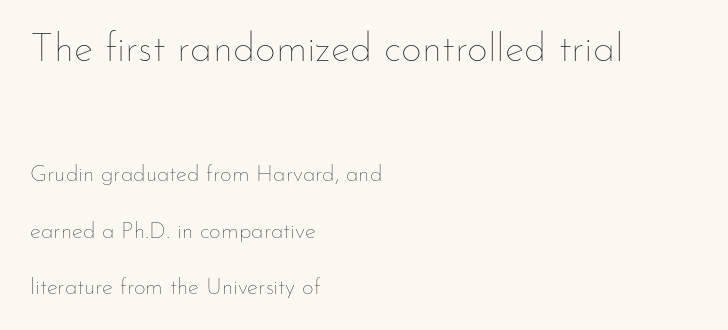
Q: Is the text bold? A: No.
Q: Is the text italic (slanted)? A: No, it is upright.
Q: Is the text underlined? A: No.
Q: How is the paragraph aligned? A: Left-aligned.
Q: Is the spacing between letters normal or unusually wide? A: Normal.
Q: Is the spacing between lines tight, normal or loose? A: Loose.
Q: Which block of text is set in a larger size, the first (top) or the second (bottom)? A: The first (top) one.
Q: Width (condensed, normal, or wide)? A: Normal.
Q: Stroke contrast? A: Low.
Q: x-height? A: Small.
Q: Monospaced? A: No.
